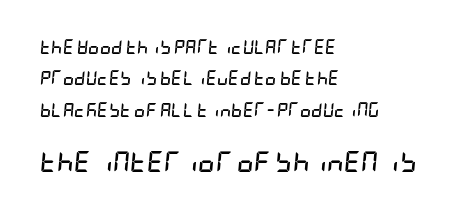
Q: Is the text bold? A: Yes.
Q: Is the text italic (slanted)? A: Yes, it leans right by about 5 degrees.
Q: Is the text underlined? A: No.
Q: How is the paragraph aligned? A: Left-aligned.
Q: Is the spacing between letters normal or unusually wide? A: Normal.
Q: Is the spacing between lines tight, normal or loose? A: Loose.
Q: Which block of text is set in a larger size, the first (top) or the second (bottom)? A: The second (bottom) one.
